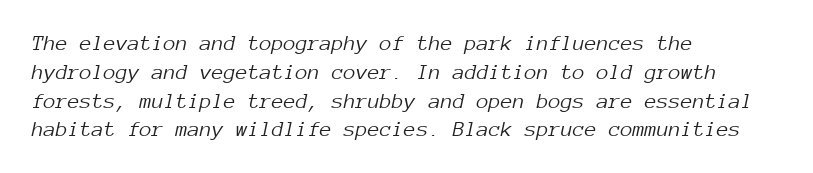
Q: Is the text bold? A: No.
Q: Is the text italic (slanted)? A: Yes, it leans right by about 12 degrees.
Q: Is the text underlined? A: No.
Q: How is the paragraph aligned? A: Left-aligned.
Q: Is the spacing between letters normal or unusually wide? A: Normal.
Q: Is the spacing between lines tight, normal or loose? A: Normal.
